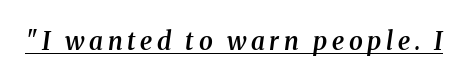
{"italic": "yes", "lean": "right", "slant_degrees": 8, "bold": "semi", "underline": "yes", "glyph_px": 25}
